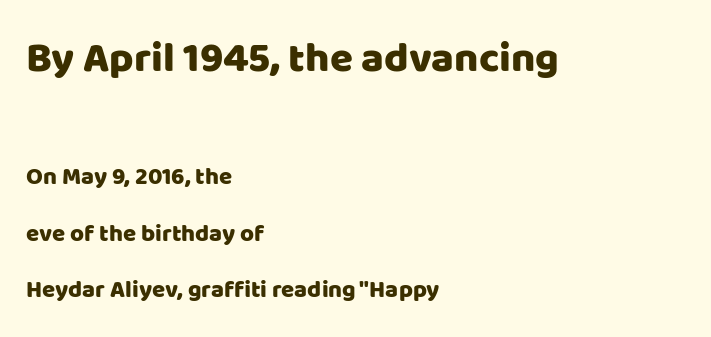
Q: Is the text italic (slanted)? A: No, it is upright.
Q: Is the typeface a serif or a sans-serif typeface? A: Sans-serif.
Q: Is the text underlined? A: No.
Q: How is the paragraph aligned? A: Left-aligned.
Q: Is the spacing between letters normal or unusually wide? A: Normal.
Q: Is the spacing between lines tight, normal or loose? A: Loose.
Q: Which block of text is set in a larger size, the first (top) or the second (bottom)? A: The first (top) one.
Q: Width (condensed, normal, or wide)? A: Normal.
Q: Stroke contrast? A: Low.
Q: x-height? A: Large.
Q: Monospaced? A: No.
